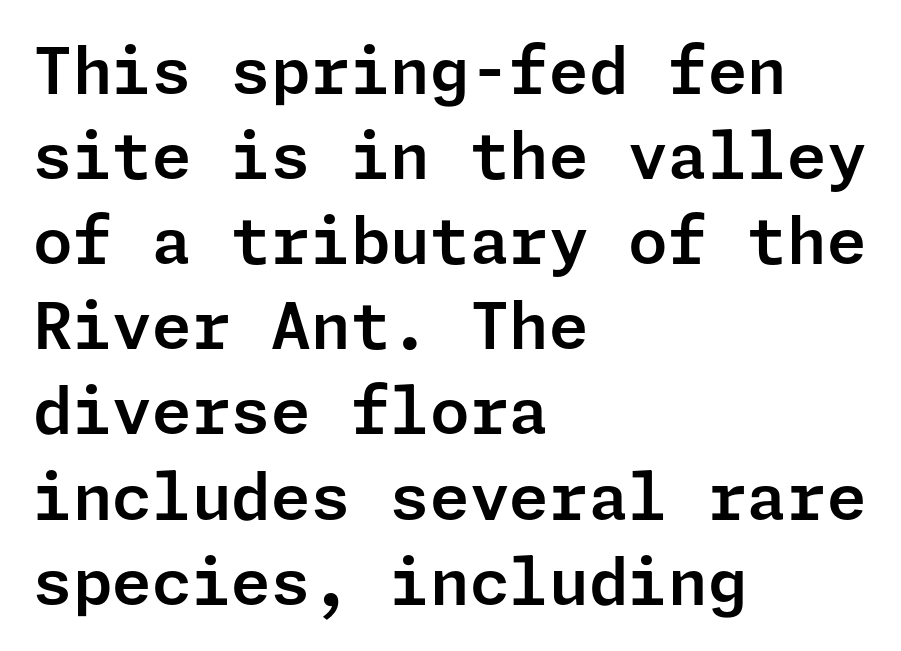
Observe the ordinary spacing: letters are neighbours, not strangers. Does the type have serifs? No, each stem ends abruptly. The axis of the letterforms is exactly vertical. The lines in this sample share a left origin and differ only in where they stop. The block of text has a typical density, with ordinary space between rows. Only glyphs here, with clear space below each row.
